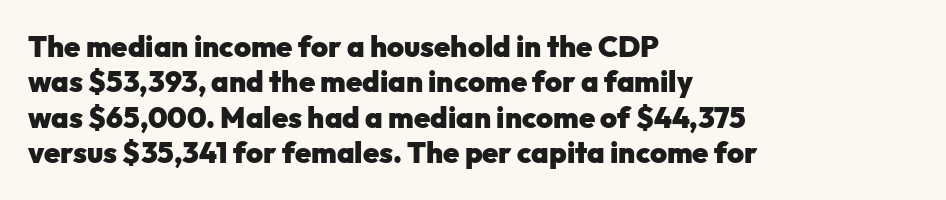
Q: Is the text bold? A: Yes.
Q: Is the text italic (slanted)? A: No, it is upright.
Q: Is the typeface a serif or a sans-serif typeface? A: Sans-serif.
Q: Is the text underlined? A: No.
Q: How is the paragraph aligned? A: Left-aligned.
Q: Is the spacing between letters normal or unusually wide? A: Normal.
Q: Width (condensed, normal, or wide)? A: Normal.
Q: Stroke contrast? A: Low.
Q: x-height? A: Medium.
Q: Monospaced? A: No.
